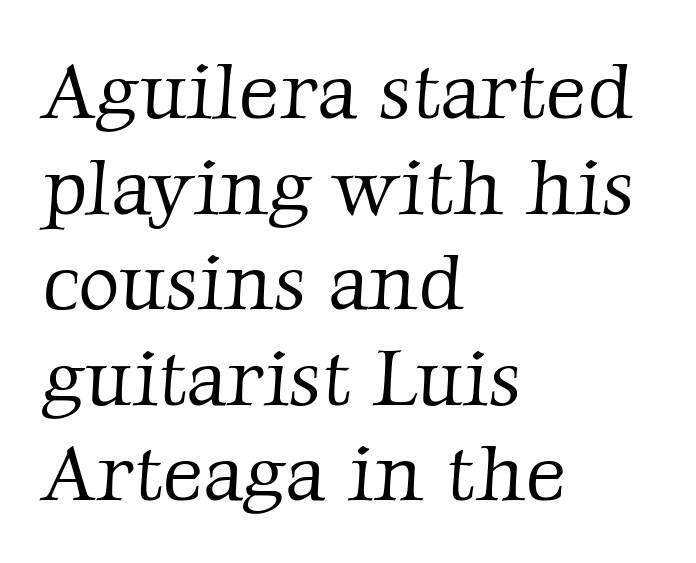
This sample uses plain, unmodified letter spacing. These lines are rendered in a variable-pitch font. The passage shown is not underscored anywhere. Heaviness? Minimal to ordinary, like unemphasized prose. The type family on display is of the serif kind.
